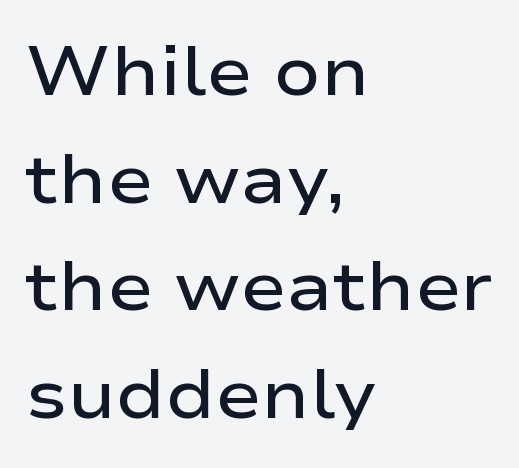
The image shows 69 px semibold, wide sans-serif type, upright; set left-aligned, normal line spacing (1.56x), normal letter spacing, not underlined; low stroke contrast and a medium x-height.
